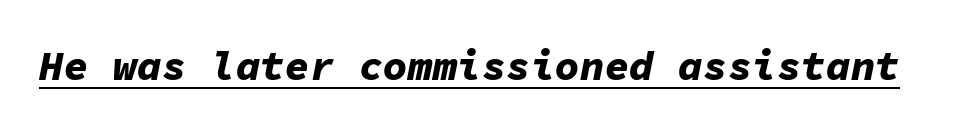
Q: Is the text bold? A: Yes.
Q: Is the text italic (slanted)? A: Yes, it leans right by about 11 degrees.
Q: Is the text underlined? A: Yes.
Q: Is the spacing between letters normal or unusually wide? A: Normal.
Q: Width (condensed, normal, or wide)? A: Normal.
Q: Stroke contrast? A: Low.
Q: x-height? A: Medium.
Q: Monospaced? A: Yes.
